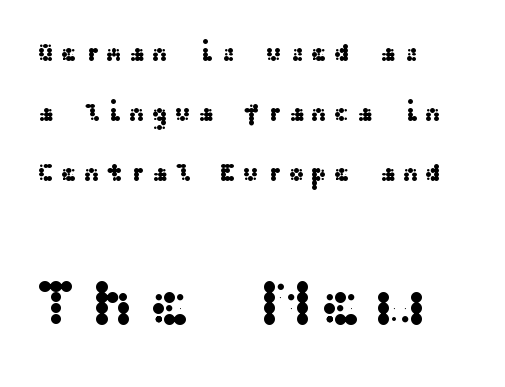
To sum up the face: it is a sans, with no serifs. There is plenty of visible air inserted between adjacent glyphs. The paragraph shown leans on its left margin. Upright lettering throughout. Look at the glyph heights: the lower group is clearly the bigger setting.
